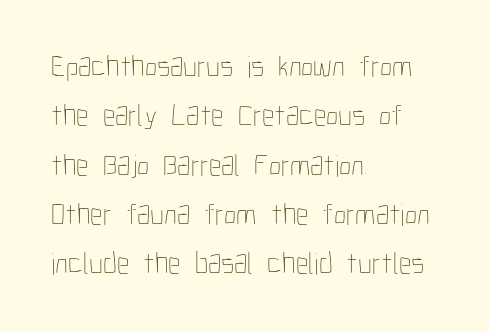
Q: Is the text bold? A: No.
Q: Is the text italic (slanted)? A: No, it is upright.
Q: Is the text underlined? A: No.
Q: How is the paragraph aligned? A: Left-aligned.
Q: Is the spacing between letters normal or unusually wide? A: Normal.
Q: Is the spacing between lines tight, normal or loose? A: Normal.
Q: Width (condensed, normal, or wide)? A: Condensed.
Q: Stroke contrast? A: Low.
Q: x-height? A: Medium.
Q: Monospaced? A: No.
